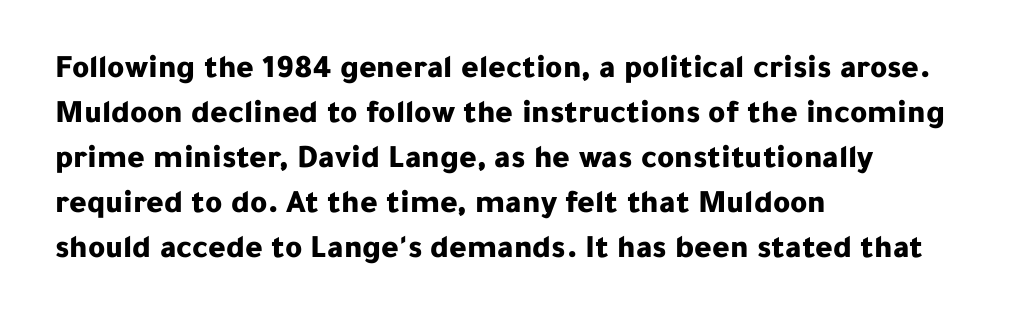
Q: Is the text bold? A: Yes.
Q: Is the text italic (slanted)? A: No, it is upright.
Q: Is the typeface a serif or a sans-serif typeface? A: Sans-serif.
Q: Is the text underlined? A: No.
Q: How is the paragraph aligned? A: Left-aligned.
Q: Is the spacing between letters normal or unusually wide? A: Normal.
Q: Is the spacing between lines tight, normal or loose? A: Normal.
Q: Width (condensed, normal, or wide)? A: Normal.
Q: Stroke contrast? A: Low.
Q: x-height? A: Medium.
Q: Monospaced? A: No.
